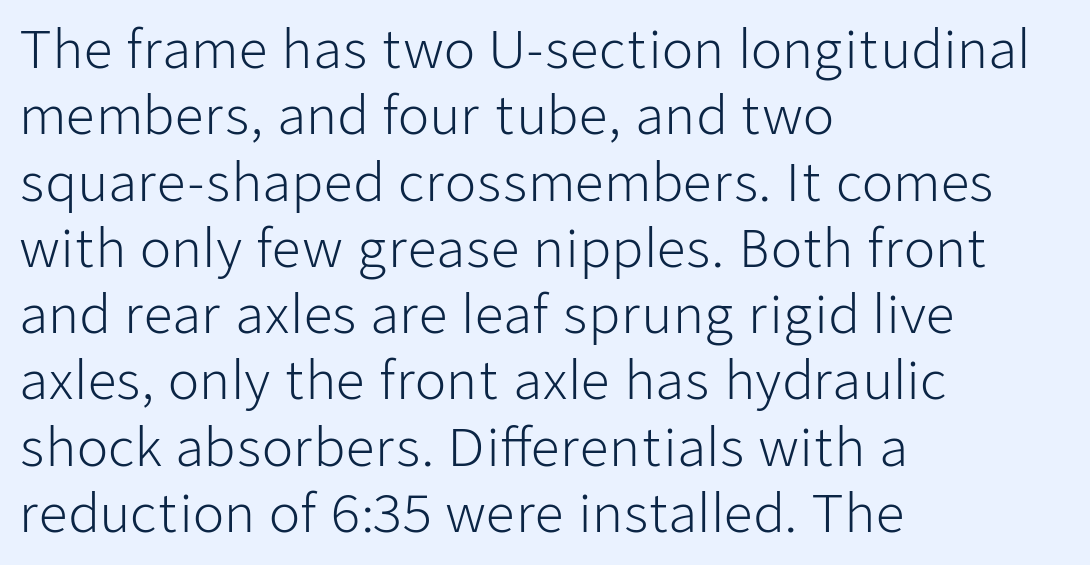
{"serif": "no", "italic": "no", "bold": "no", "weight": "light", "width": "normal", "stroke_contrast": "low", "x_height": "medium", "monospaced": "no", "underline": "no", "align": "left", "line_spacing": "normal", "line_spacing_ratio": 1.3, "letter_spacing": "normal", "letter_spacing_em": 0.0, "glyph_px": 51}
